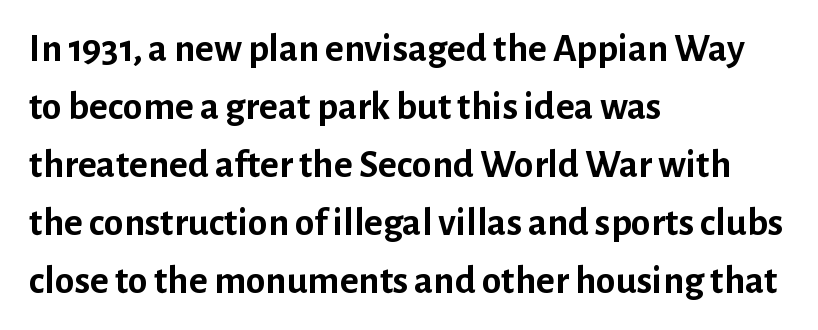
The type sits square on the baseline with zero lean. Classification — sans serif. The typesetter chose a ragged-right arrangement here. Just letters on the line, the space beneath them empty. The vertical gap from one line to the next is medium.
